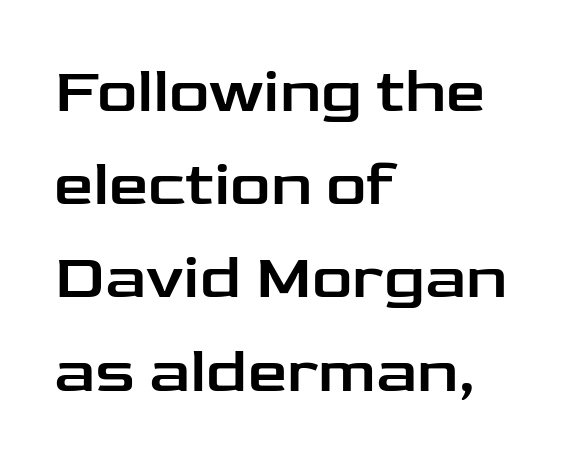
Q: Is the text italic (slanted)? A: No, it is upright.
Q: Is the typeface a serif or a sans-serif typeface? A: Sans-serif.
Q: Is the text underlined? A: No.
Q: How is the paragraph aligned? A: Left-aligned.
Q: Is the spacing between letters normal or unusually wide? A: Normal.
Q: Is the spacing between lines tight, normal or loose? A: Normal.
Q: Width (condensed, normal, or wide)? A: Wide.
Q: Stroke contrast? A: Low.
Q: x-height? A: Medium.
Q: Monospaced? A: No.
